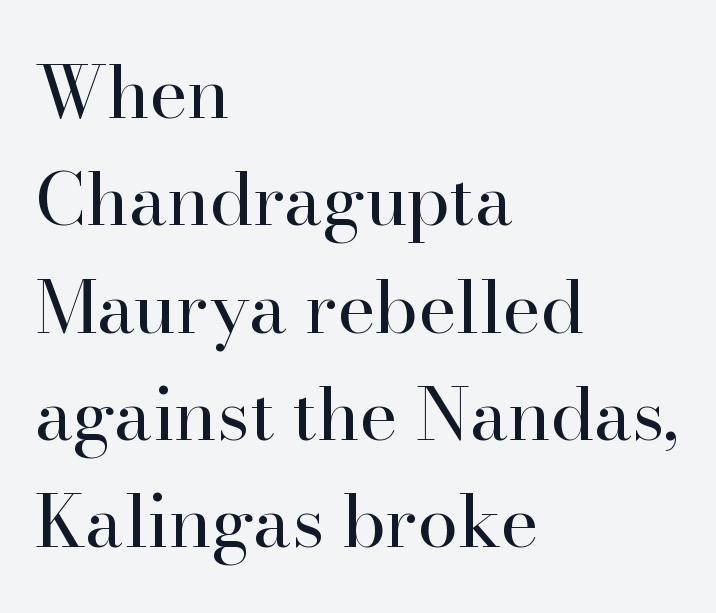
The image shows 73 px regular-weight serif type, upright; set left-aligned, normal line spacing (1.47x), normal letter spacing, not underlined; high stroke contrast and a small x-height.
